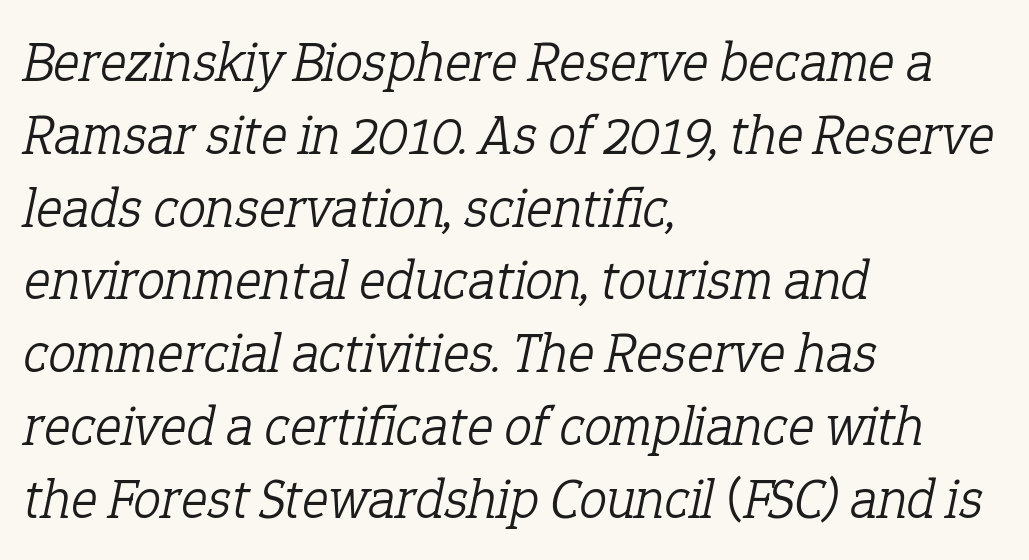
Q: Is the text bold? A: No.
Q: Is the text italic (slanted)? A: Yes, it leans right by about 12 degrees.
Q: Is the typeface a serif or a sans-serif typeface? A: Serif.
Q: Is the text underlined? A: No.
Q: How is the paragraph aligned? A: Left-aligned.
Q: Is the spacing between letters normal or unusually wide? A: Normal.
Q: Is the spacing between lines tight, normal or loose? A: Normal.
Q: Width (condensed, normal, or wide)? A: Normal.
Q: Stroke contrast? A: Low.
Q: x-height? A: Medium.
Q: Monospaced? A: No.
